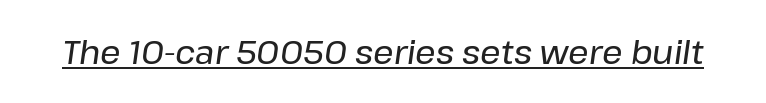
The image shows 32 px text type, italic (leaning right); set normal letter spacing, underlined; low stroke contrast and a medium x-height.
